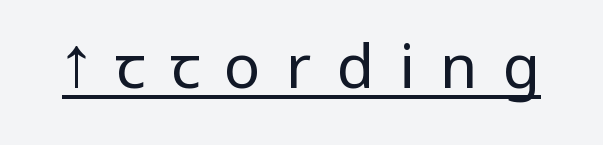
Q: Is the text bold? A: No.
Q: Is the text italic (slanted)? A: No, it is upright.
Q: Is the typeface a serif or a sans-serif typeface? A: Sans-serif.
Q: Is the text underlined? A: Yes.
Q: Is the spacing between letters normal or unusually wide? A: Unusually wide.
Q: Width (condensed, normal, or wide)? A: Condensed.
Q: Stroke contrast? A: Low.
